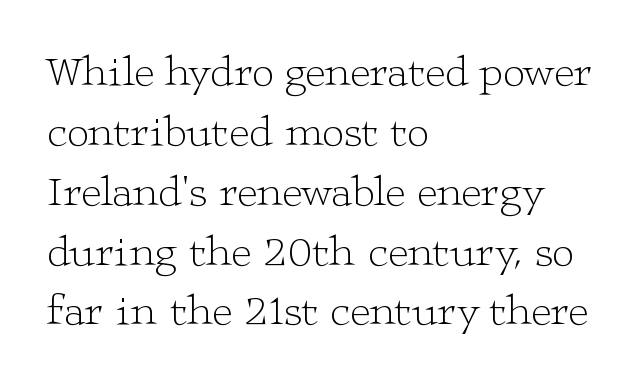
The image shows 44 px light, wide serif type, upright; set left-aligned, normal line spacing (1.36x), normal letter spacing, not underlined; low stroke contrast and a medium x-height.
